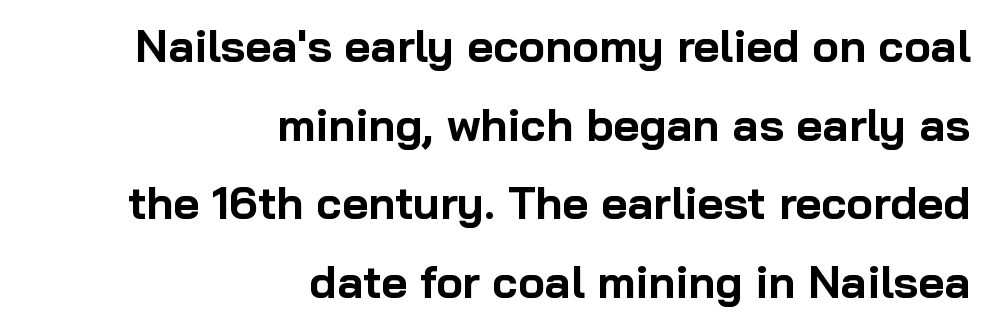
The typesetting leans heavy: a genuine bold. Looks like regular typesetting: each glyph gets only the width it needs. Bare-footed words on every line. There is no visible air inserted between adjacent glyphs. Nope, not italic — everything's standing straight.
